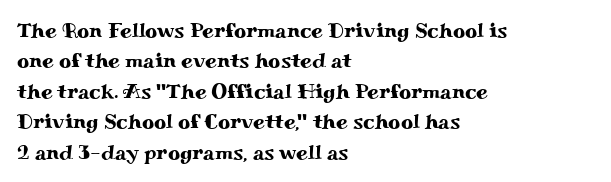
A bare baseline throughout the passage. This rendering uses left alignment, leaving the right contour irregular. Vertical strokes here are truly vertical. Glyph-to-glyph distance matches everyday printed text. If you measured baseline to baseline, you'd find a middling distance.
